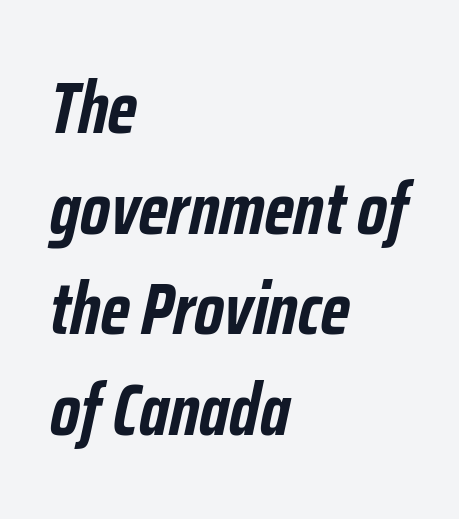
The image shows 73 px semibold, condensed type, italic (leaning right); set left-aligned, normal line spacing (1.38x), normal letter spacing, not underlined; low stroke contrast and a medium x-height.
